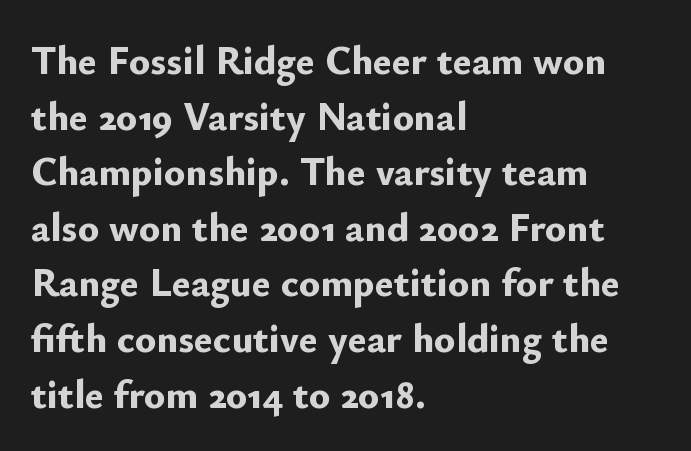
Upright lettering throughout. Rows of type keep a routine distance in the vertical direction. Serif or sans? Sans — the stroke terminals are bare. Check the space under the baseline: it is left empty.
